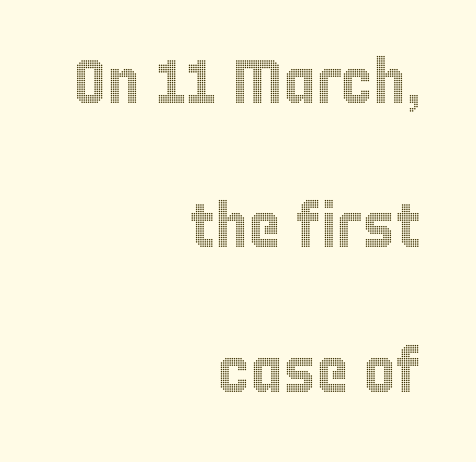
The image shows 62 px condensed type, upright; set right-aligned, loose line spacing (2.33x), normal letter spacing, not underlined; a large x-height.
